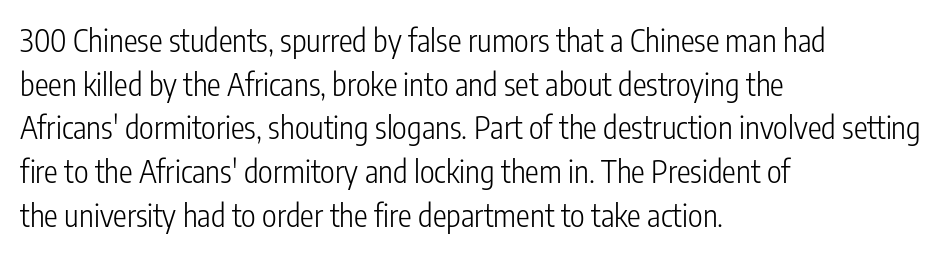
The image shows 31 px light, condensed sans-serif type, upright; set left-aligned, normal line spacing (1.41x), normal letter spacing, not underlined; low stroke contrast and a medium x-height.
